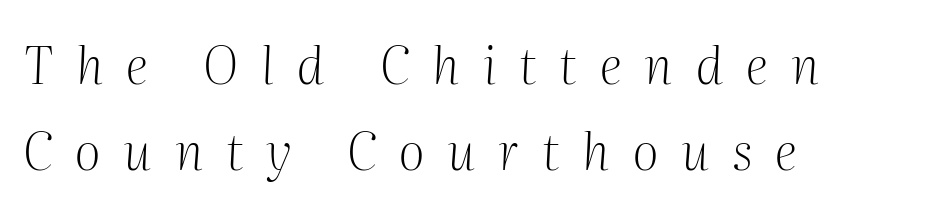
{"serif": "yes", "italic": "yes", "lean": "right", "slant_degrees": 2, "bold": "no", "weight": "light", "width": "normal", "stroke_contrast": "medium", "x_height": "medium", "monospaced": "no", "underline": "no", "align": "left", "line_spacing": "normal", "line_spacing_ratio": 1.69, "letter_spacing": "wide", "letter_spacing_em": 0.45, "glyph_px": 51}
